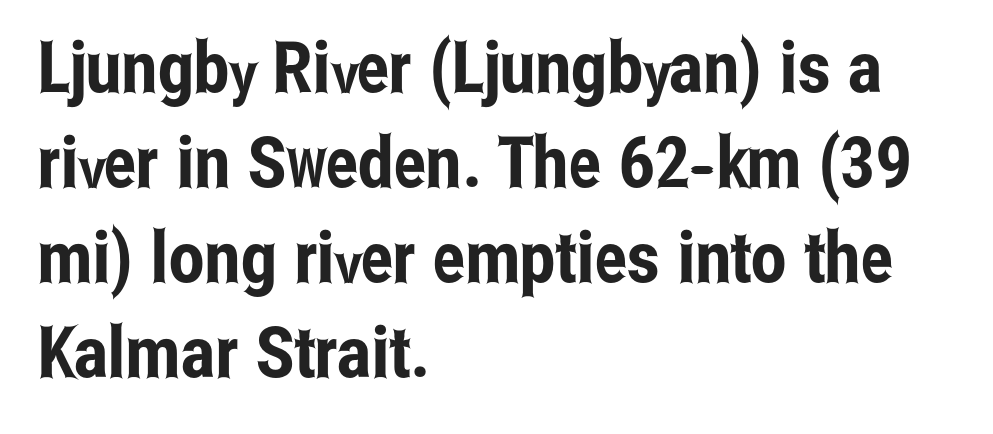
Inter-character spacing is left at the font's built-in metrics. You can tell from the bare stems that sans-serif type was used. One-word summary of the alignment: left. The font's upright variant was chosen for this text. Spacing verdict: proportional, widths tailored to each character.
